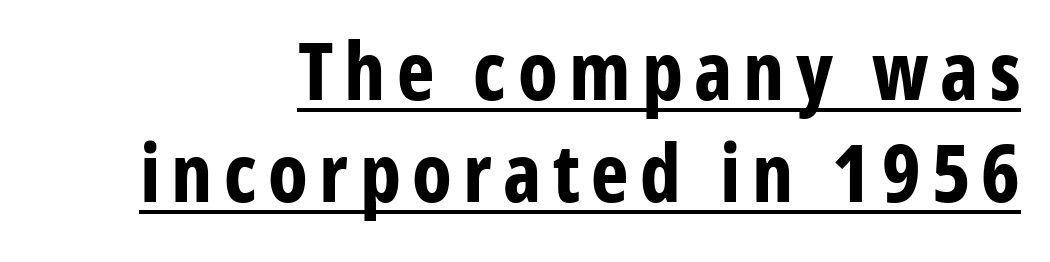
The image shows 80 px bold, condensed sans-serif type, upright; set normal line spacing (1.27x), underlined; low stroke contrast and a medium x-height.
